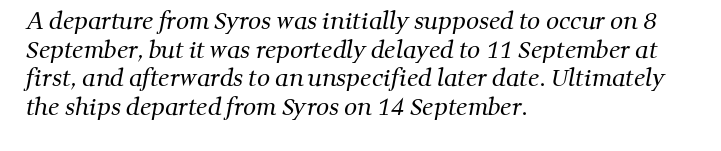
Q: Is the text bold? A: No.
Q: Is the text underlined? A: No.
Q: How is the paragraph aligned? A: Left-aligned.
Q: Is the spacing between letters normal or unusually wide? A: Normal.
Q: Is the spacing between lines tight, normal or loose? A: Normal.
